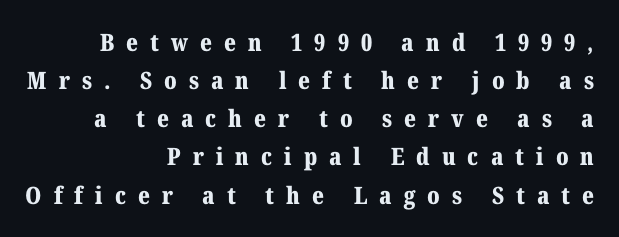
The image shows 24 px bold type, upright; set right-aligned, normal line spacing (1.59x), unusually wide letter spacing (+0.5 em), not underlined.
